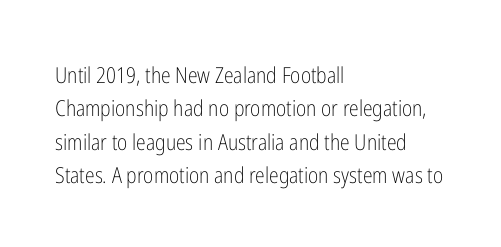
Q: Is the text bold? A: No.
Q: Is the text italic (slanted)? A: No, it is upright.
Q: Is the text underlined? A: No.
Q: How is the paragraph aligned? A: Left-aligned.
Q: Is the spacing between letters normal or unusually wide? A: Normal.
Q: Is the spacing between lines tight, normal or loose? A: Normal.
